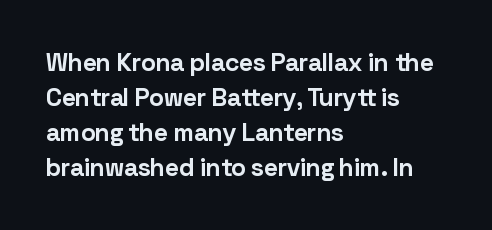
Nope, not italic — everything's standing straight. Regular leading. Teacher's note: observe the even left margin — that is flush-left alignment. The space beneath each line is pristine and unruled. Glyph-to-glyph distance matches everyday printed text.
